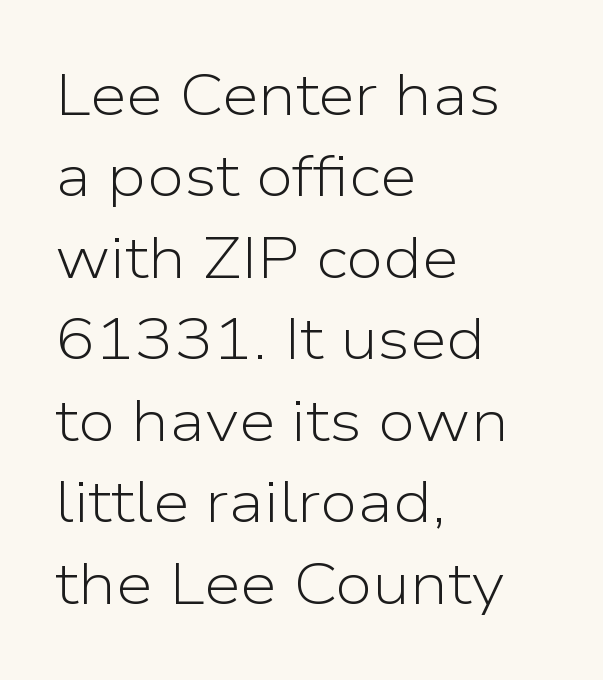
The image shows 59 px light sans-serif type, upright; set left-aligned, normal line spacing (1.38x), normal letter spacing, not underlined; low stroke contrast and a medium x-height.
